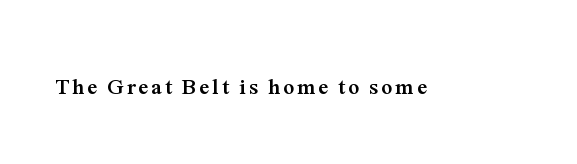
Weight check: bold — yes, fully. Rule under the text: the space is simply empty. Quick note: not italic, upright.
